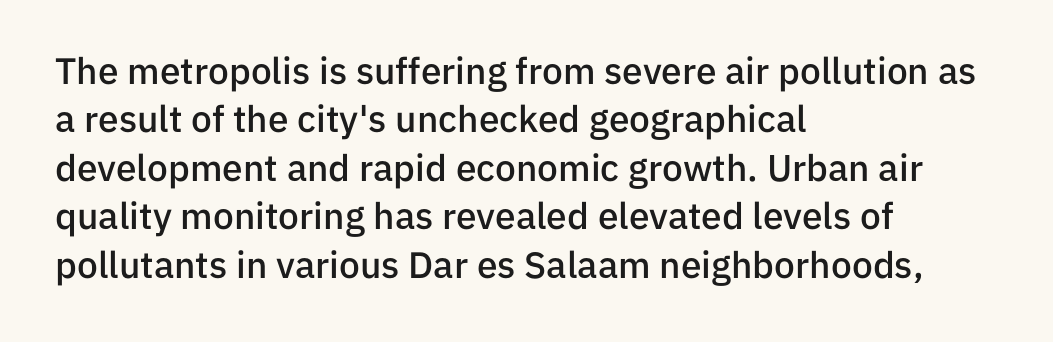
The image shows 37 px semibold sans-serif type, upright; set left-aligned, normal line spacing (1.31x), normal letter spacing, not underlined; low stroke contrast and a medium x-height.
